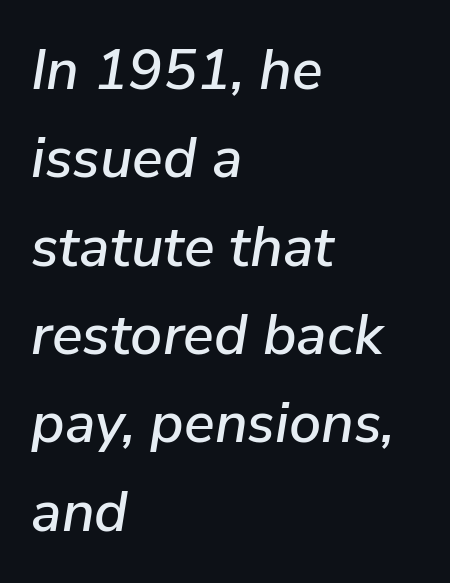
A typesetter would call this leading conventional body-copy spacing. Each line starts at the same left margin while the right side varies. You can tell it's italic because the verticals aren't actually vertical. The gap between lines stays unmarked. Look at the tracking — it's just the regular setting, nothing added. The face used here is proportionally spaced, like ordinary book or web type.
